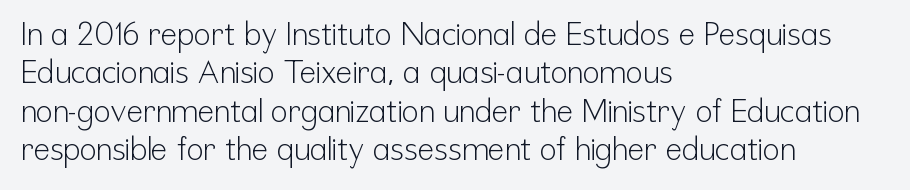
A classic flush-left, rag-right setting is used for this passage. Check under the words: just untouched page. The letterforms sit at book weight or below. Serifs: no, the terminals of the letterforms are clean. The horizontal fit of the characters is conventional and even. These lines were composed using upright roman letters.
